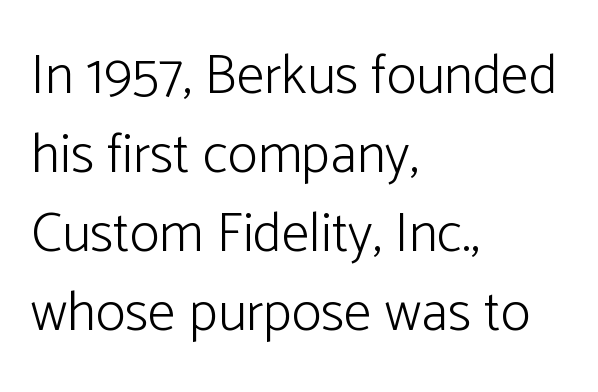
Stroke thickness stays within the range of a standard reading face or lighter. Check the space under the baseline: it is left empty. This sample uses a sans-serif face. No extra tracking has been applied to these lines. Summary of vertical rhythm: regular, with standard interline spacing.
